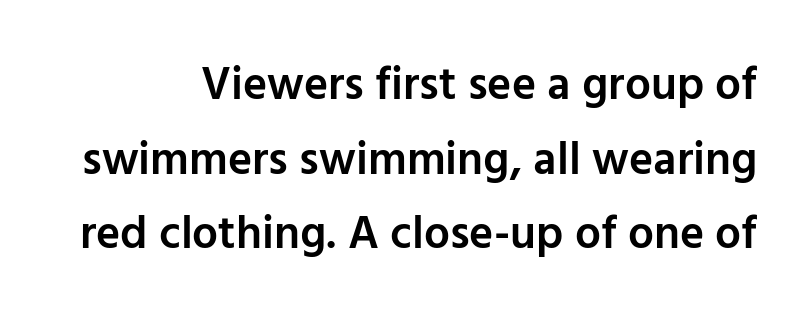
Q: Is the text bold? A: Semi-bold.
Q: Is the text italic (slanted)? A: No, it is upright.
Q: Is the typeface a serif or a sans-serif typeface? A: Sans-serif.
Q: Is the text underlined? A: No.
Q: Is the spacing between letters normal or unusually wide? A: Normal.
Q: Is the spacing between lines tight, normal or loose? A: Normal.
Q: Width (condensed, normal, or wide)? A: Normal.
Q: Stroke contrast? A: Low.
Q: x-height? A: Medium.
Q: Monospaced? A: No.
